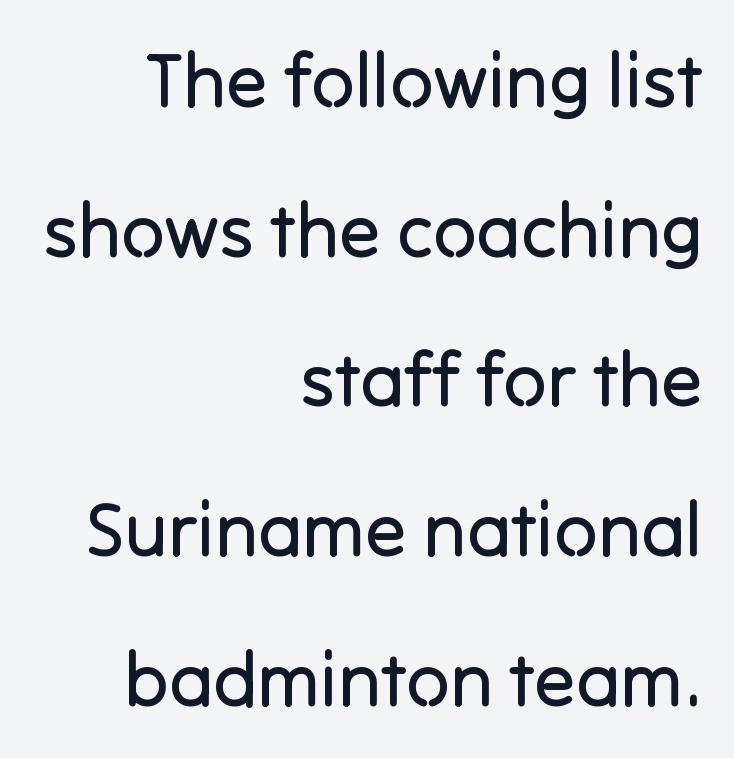
Q: Is the text bold? A: No.
Q: Is the text italic (slanted)? A: No, it is upright.
Q: Is the typeface a serif or a sans-serif typeface? A: Sans-serif.
Q: Is the text underlined? A: No.
Q: How is the paragraph aligned? A: Right-aligned.
Q: Is the spacing between letters normal or unusually wide? A: Normal.
Q: Is the spacing between lines tight, normal or loose? A: Loose.
Q: Width (condensed, normal, or wide)? A: Normal.
Q: Stroke contrast? A: Low.
Q: x-height? A: Medium.
Q: Monospaced? A: No.
